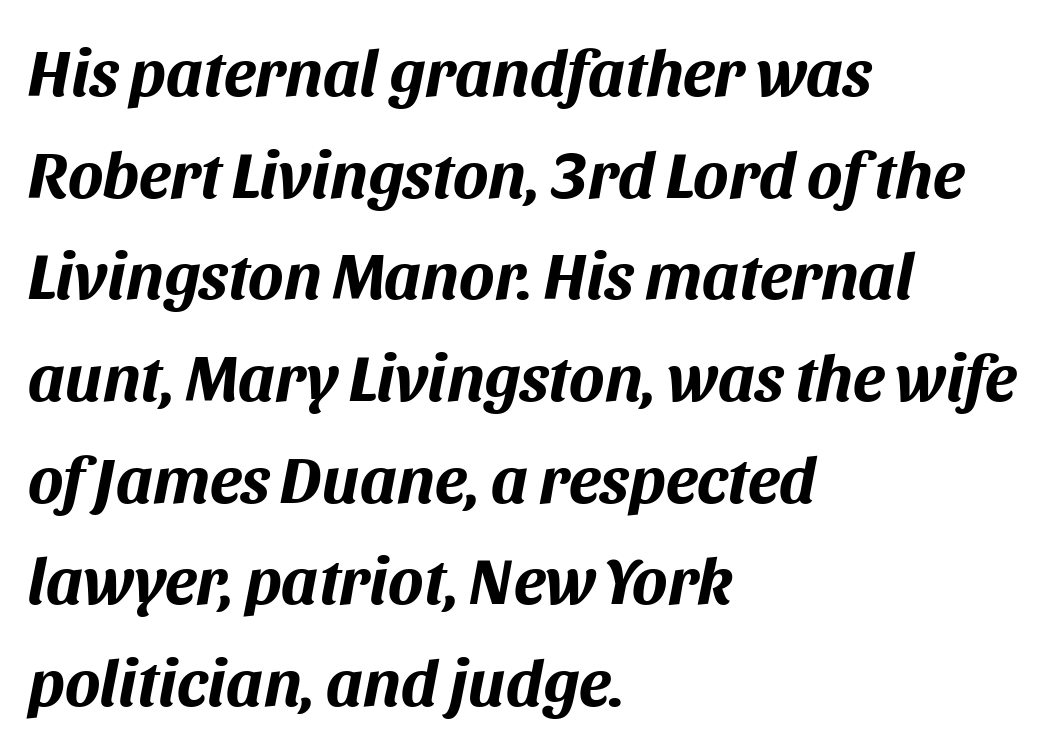
There's an unmistakable incline to the writing here. Look at the tracking — it's just the regular setting, nothing added. Set as a true bold cut, around the 700 mark. The rendering uses natural spacing where letterforms have individual widths. What's the leading like? Ordinary, nothing unusual. The rendering anchors every line to the left-hand side.
